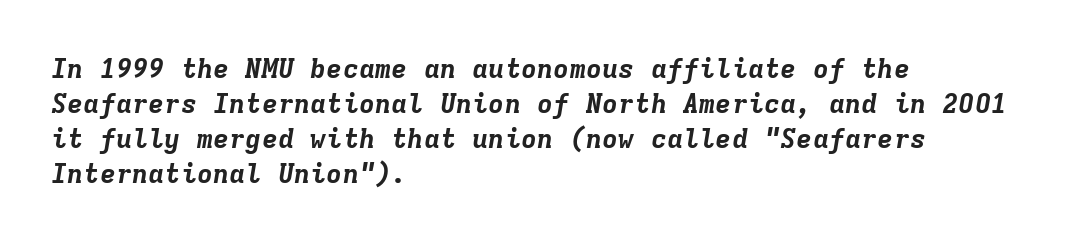
{"italic": "yes", "lean": "right", "slant_degrees": 9, "bold": "yes", "underline": "no", "align": "left", "line_spacing": "normal", "line_spacing_ratio": 1.3, "letter_spacing": "normal", "letter_spacing_em": 0.0, "glyph_px": 27}
